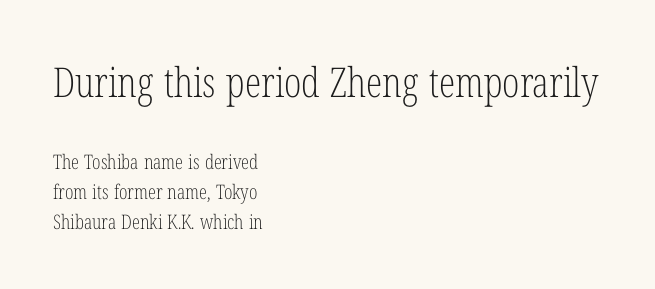
Unlike a clean sans, this face finishes its strokes with serifs. Line beginnings align vertically; line endings do not. The weight tops out at a normal text grade. Only glyphs here, with clear space below each row. These lines are rendered in a variable-pitch font.
